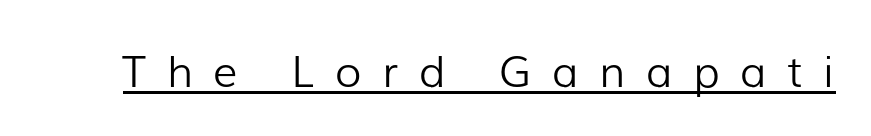
The type family on display is of the sans-serif kind. Descenders here cross a horizontal rule under the line. The passage shown is typed in a proportional face where columns would drift. Heft: none added — not bold. Loose tracking; the words dissolve into strings of separated letters.
